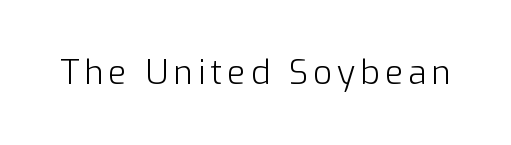
The rendering uses natural spacing where letterforms have individual widths. Nope, no serifs anywhere on these letters. Check under the words: just untouched page. This reads as an unemphasized weight, regular at the heaviest. The lettering stays uniformly vertical, giving the passage a roman look.
